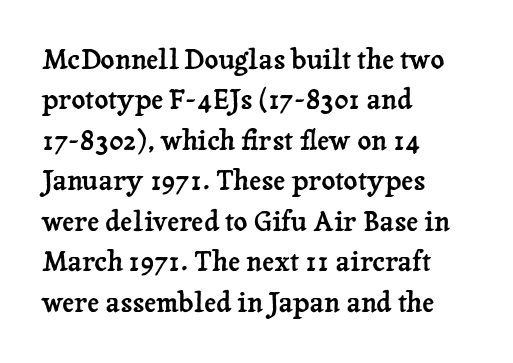
No italicization has been applied; the sample stays upright. This block has exactly the height ordinary leading produces. Students, note that the glyphs here touch the page at normal intervals. Typeset ragged right — the left edge is the straight one.
